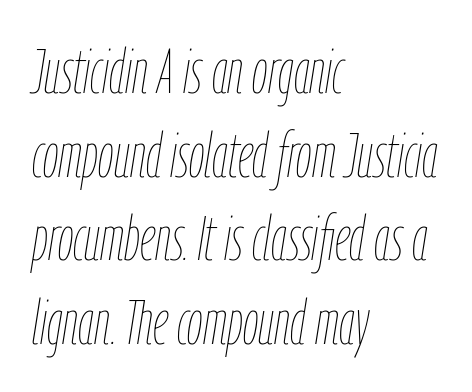
Q: Is the text bold? A: No.
Q: Is the text italic (slanted)? A: Yes, it leans right by about 9 degrees.
Q: Is the text underlined? A: No.
Q: How is the paragraph aligned? A: Left-aligned.
Q: Is the spacing between letters normal or unusually wide? A: Normal.
Q: Is the spacing between lines tight, normal or loose? A: Normal.
Q: Width (condensed, normal, or wide)? A: Condensed.
Q: Stroke contrast? A: Low.
Q: x-height? A: Medium.
Q: Monospaced? A: No.
